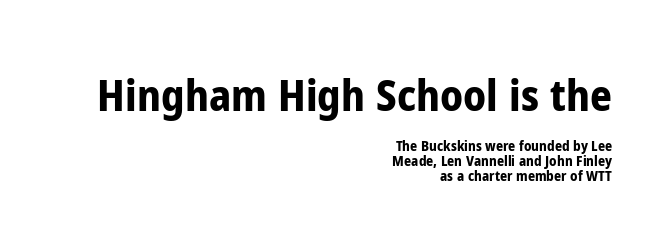
Each word holds together tightly as a unit, with standard inter-letter gaps. The axis of the letterforms is exactly vertical. Here the first block reads like a headline and the second like body copy. Proportional: the letters do not fall into vertical columns. Check where the strokes stop: nothing finishes them off — pure sans. You could barely slide anything between these rows.
